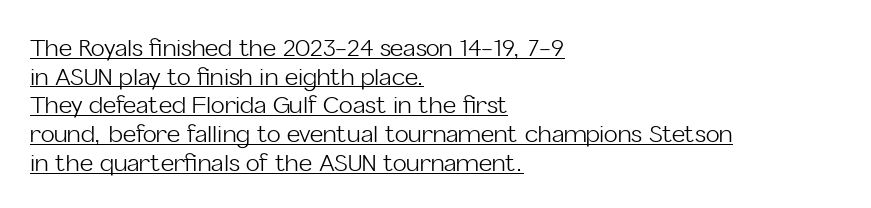
You could call the tracking neutral — neither tight nor loose. Does the lettering tilt? It doesn't — this is upright. Weight: regular or lighter. Reading down the block, your eye returns to a fixed left position each line. The glyphs are accompanied by a horizontal stroke just below them. Reading down the column, the eye jumps a familiar distance to each next line.
